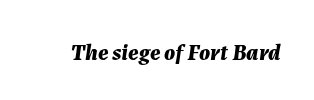
Q: Is the text bold? A: Yes.
Q: Is the text italic (slanted)? A: Yes, it leans right by about 7 degrees.
Q: Is the text underlined? A: No.
Q: Is the spacing between letters normal or unusually wide? A: Normal.
